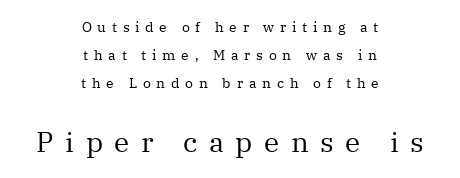
Q: Is the text bold? A: No.
Q: Is the text italic (slanted)? A: No, it is upright.
Q: Is the typeface a serif or a sans-serif typeface? A: Serif.
Q: Is the text underlined? A: No.
Q: How is the paragraph aligned? A: Centered.
Q: Is the spacing between letters normal or unusually wide? A: Unusually wide.
Q: Is the spacing between lines tight, normal or loose? A: Loose.
Q: Which block of text is set in a larger size, the first (top) or the second (bottom)? A: The second (bottom) one.
Q: Width (condensed, normal, or wide)? A: Normal.
Q: Stroke contrast? A: Medium.
Q: x-height? A: Medium.
Q: Monospaced? A: No.
